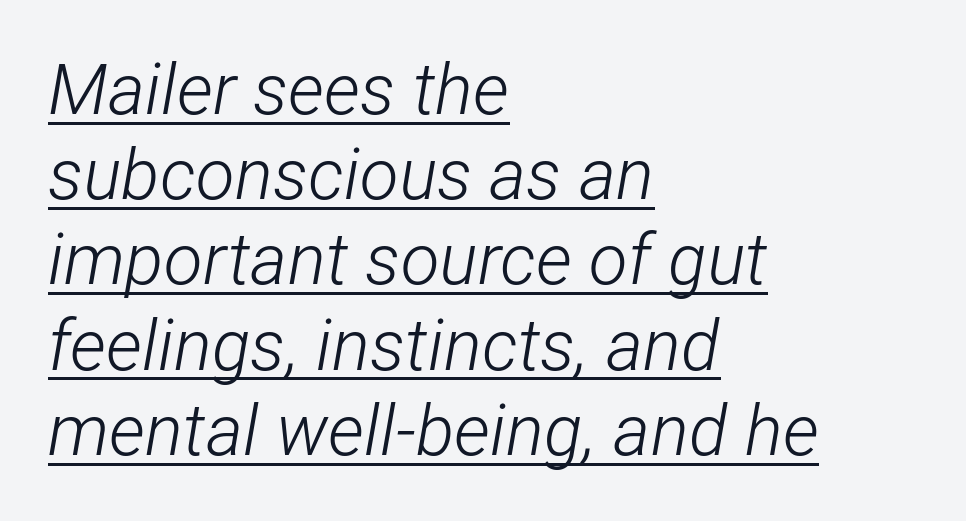
You can tell it's italic because the verticals aren't actually vertical. The glyphs are accompanied by a horizontal stroke just below them. The letters advance in unequal steps, a hallmark of proportional type. Characters follow at the spacing the type designer built in.
